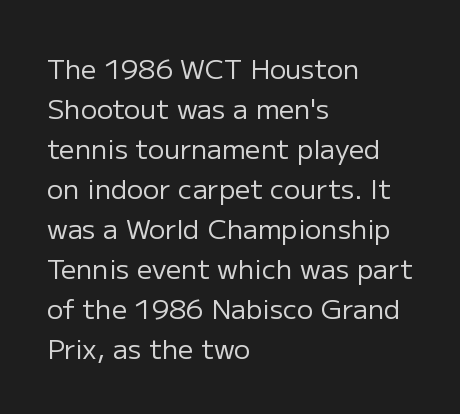
Q: Is the text bold? A: No.
Q: Is the text italic (slanted)? A: No, it is upright.
Q: Is the text underlined? A: No.
Q: How is the paragraph aligned? A: Left-aligned.
Q: Is the spacing between letters normal or unusually wide? A: Normal.
Q: Is the spacing between lines tight, normal or loose? A: Normal.
